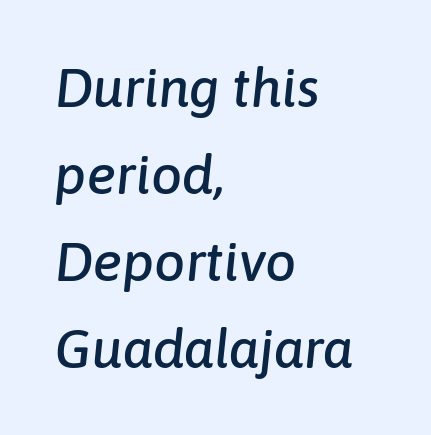
Q: Is the text italic (slanted)? A: Yes, it leans right by about 6 degrees.
Q: Is the text underlined? A: No.
Q: How is the paragraph aligned? A: Left-aligned.
Q: Is the spacing between letters normal or unusually wide? A: Normal.
Q: Is the spacing between lines tight, normal or loose? A: Normal.
Q: Width (condensed, normal, or wide)? A: Normal.
Q: Stroke contrast? A: Low.
Q: x-height? A: Medium.
Q: Monospaced? A: No.
